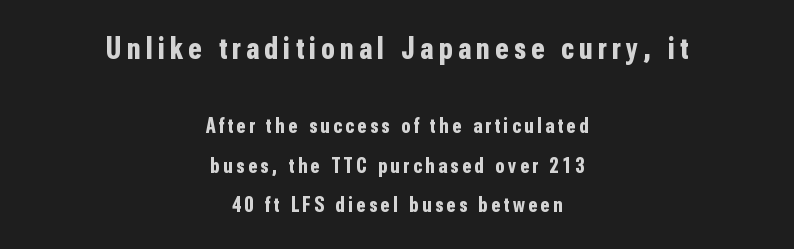
{"serif": "no", "italic": "no", "bold": "yes", "weight": "bold", "width": "condensed", "stroke_contrast": "low", "x_height": "medium", "monospaced": "no", "underline": "no", "align": "center", "line_spacing_ratio": 1.88, "larger_block": "first", "size_ratio": 1.48, "glyph_px": 31}
